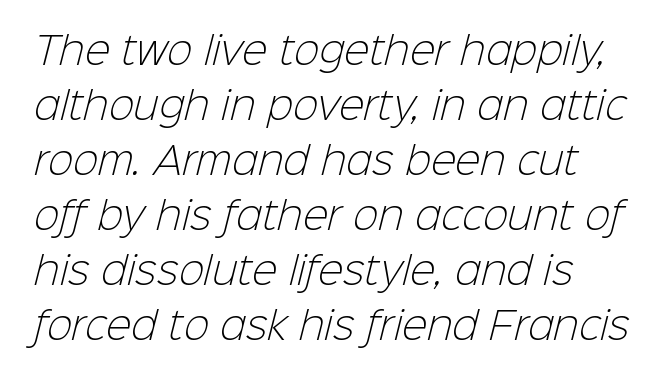
{"serif": "no", "bold": "no", "weight": "light", "width": "normal", "stroke_contrast": "low", "x_height": "medium", "monospaced": "no", "underline": "no", "line_spacing": "normal", "line_spacing_ratio": 1.45, "letter_spacing": "normal", "letter_spacing_em": 0.0, "glyph_px": 38}
